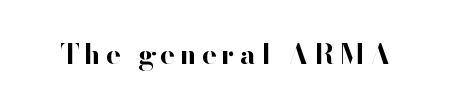
{"serif": "no", "italic": "no", "bold": "yes", "weight": "bold", "width": "normal", "stroke_contrast": "high", "x_height": "small", "monospaced": "no", "underline": "no", "glyph_px": 28}
